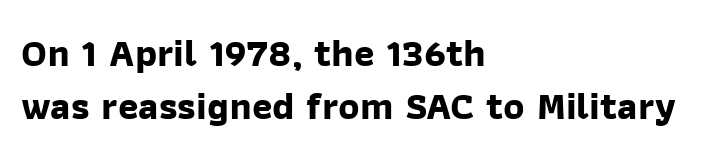
Q: Is the text bold? A: Yes.
Q: Is the typeface a serif or a sans-serif typeface? A: Sans-serif.
Q: Is the text underlined? A: No.
Q: How is the paragraph aligned? A: Left-aligned.
Q: Is the spacing between letters normal or unusually wide? A: Normal.
Q: Is the spacing between lines tight, normal or loose? A: Normal.
Q: Width (condensed, normal, or wide)? A: Normal.
Q: Stroke contrast? A: Low.
Q: x-height? A: Medium.
Q: Monospaced? A: No.
